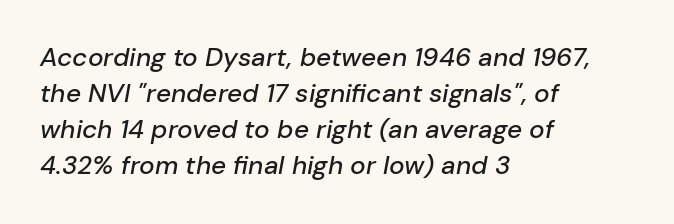
The image shows 26 px text type, italic (leaning right); set left-aligned, normal line spacing (1.39x), normal letter spacing, not underlined.
